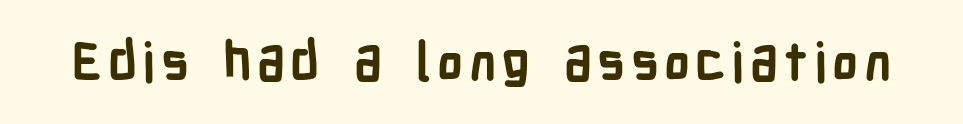
{"serif": "no", "italic": "no", "bold": "yes", "weight": "semibold", "width": "condensed", "stroke_contrast": "low", "x_height": "medium", "monospaced": "no", "underline": "no", "glyph_px": 53}
